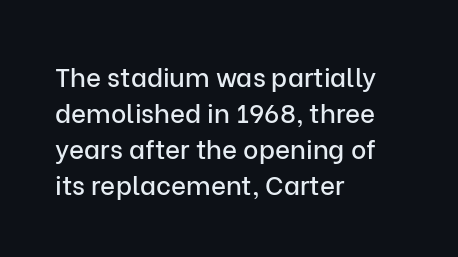
Q: Is the text italic (slanted)? A: No, it is upright.
Q: Is the text underlined? A: No.
Q: How is the paragraph aligned? A: Left-aligned.
Q: Is the spacing between letters normal or unusually wide? A: Normal.
Q: Is the spacing between lines tight, normal or loose? A: Normal.
